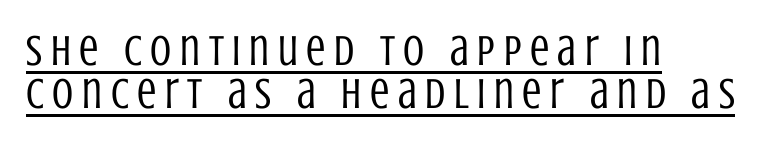
The cut favours lightness, reaching ordinary text weight at its darkest. The passage shown has open, widely tracked lettering throughout. Note: no serifs on the glyphs. The rendered words wear a rule along their underside. Character widths vary here, with narrow letters taking less room than wide ones. These lines were composed using upright roman letters.
